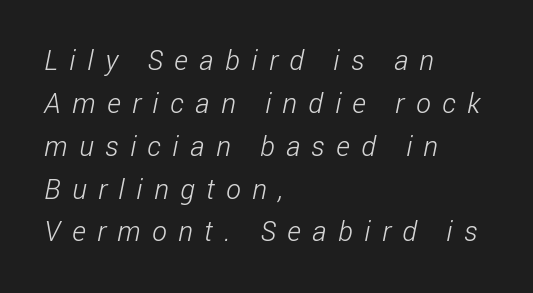
The image shows 28 px light, condensed sans-serif type; set left-aligned, normal line spacing (1.53x), unusually wide letter spacing (+0.41 em), not underlined; low stroke contrast and a medium x-height.
